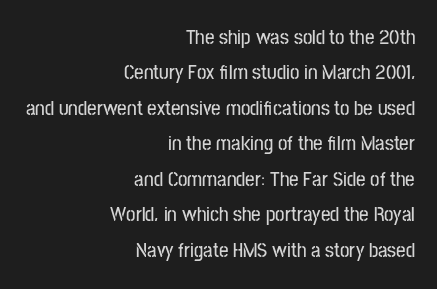
Q: Is the text italic (slanted)? A: No, it is upright.
Q: Is the text underlined? A: No.
Q: How is the paragraph aligned? A: Right-aligned.
Q: Is the spacing between letters normal or unusually wide? A: Normal.
Q: Is the spacing between lines tight, normal or loose? A: Normal.
